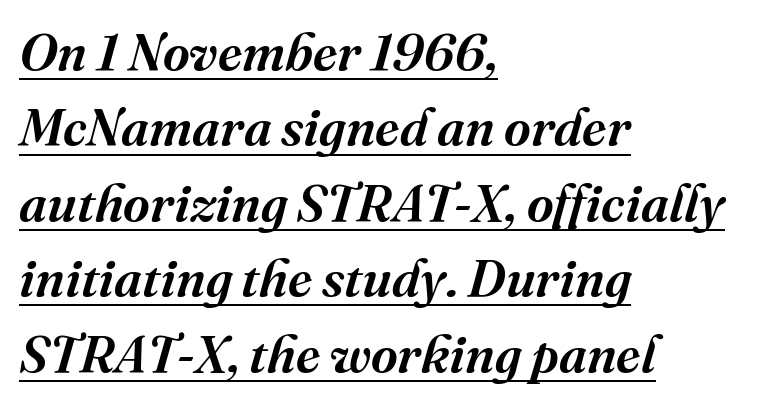
Set as a demibold, roughly 600 on the weight scale. Looks like someone drew a line under every word here. Is the block centered? No — it sits flush against the left margin. Rendered with sloped, italic letterforms. The characters display serif detailing at their extremities.
